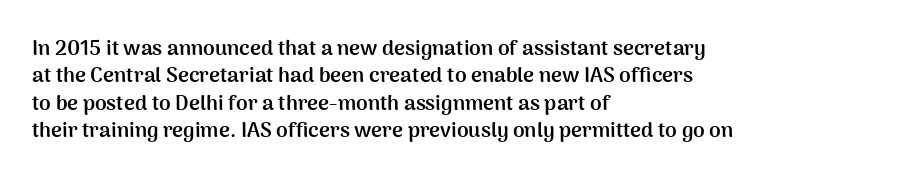
Q: Is the text bold? A: Yes.
Q: Is the text italic (slanted)? A: No, it is upright.
Q: Is the text underlined? A: No.
Q: How is the paragraph aligned? A: Left-aligned.
Q: Is the spacing between letters normal or unusually wide? A: Normal.
Q: Is the spacing between lines tight, normal or loose? A: Normal.
